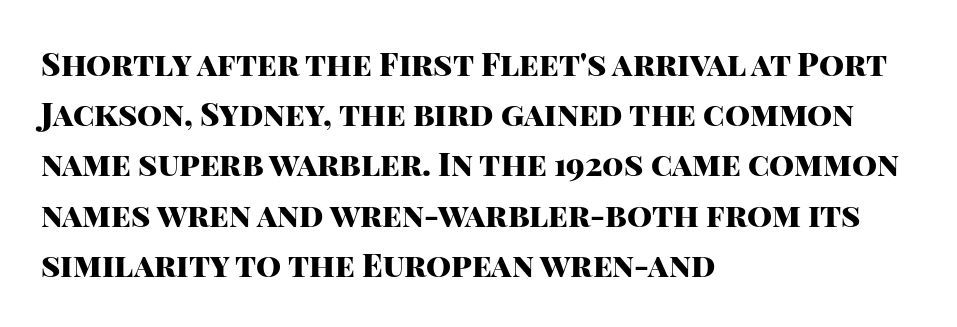
Q: Is the text bold? A: Yes.
Q: Is the text italic (slanted)? A: No, it is upright.
Q: Is the typeface a serif or a sans-serif typeface? A: Sans-serif.
Q: Is the text underlined? A: No.
Q: How is the paragraph aligned? A: Left-aligned.
Q: Is the spacing between letters normal or unusually wide? A: Normal.
Q: Is the spacing between lines tight, normal or loose? A: Normal.
Q: Width (condensed, normal, or wide)? A: Normal.
Q: Stroke contrast? A: High.
Q: x-height? A: Large.
Q: Monospaced? A: No.
